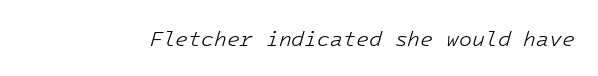
The tracking reads as untouched default to a designer's eye. The typesetting does not lean heavy: it is not bold. An italicized treatment has been applied to the whole sample. Underline: absent.
